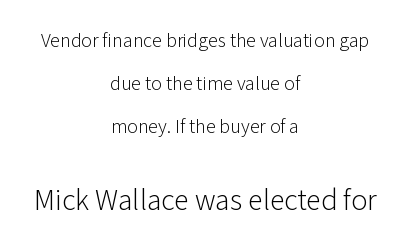
Q: Is the text bold? A: No.
Q: Is the text italic (slanted)? A: No, it is upright.
Q: Is the typeface a serif or a sans-serif typeface? A: Sans-serif.
Q: Is the text underlined? A: No.
Q: How is the paragraph aligned? A: Centered.
Q: Is the spacing between letters normal or unusually wide? A: Normal.
Q: Is the spacing between lines tight, normal or loose? A: Loose.
Q: Which block of text is set in a larger size, the first (top) or the second (bottom)? A: The second (bottom) one.
Q: Width (condensed, normal, or wide)? A: Normal.
Q: Stroke contrast? A: Low.
Q: x-height? A: Medium.
Q: Monospaced? A: No.
